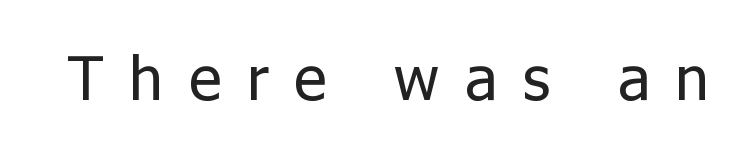
Q: Is the text bold? A: No.
Q: Is the text italic (slanted)? A: No, it is upright.
Q: Is the typeface a serif or a sans-serif typeface? A: Sans-serif.
Q: Is the text underlined? A: No.
Q: Is the spacing between letters normal or unusually wide? A: Unusually wide.
Q: Width (condensed, normal, or wide)? A: Normal.
Q: Stroke contrast? A: Low.
Q: x-height? A: Medium.
Q: Monospaced? A: No.
